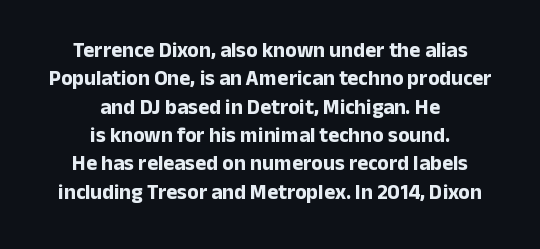
As a designer I'd log this as weight 700, bold. Ascenders rise straight up at ninety degrees. The rendering keeps characters at their native spacing. The passage shown is not underscored anywhere. Vertical spacing — default. The rendering positions every line midway between the sides.
